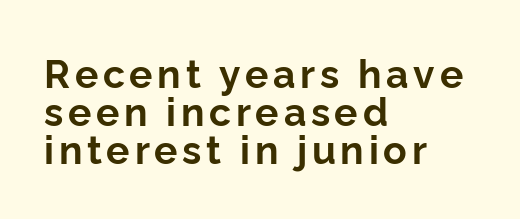
Q: Is the text bold? A: Yes.
Q: Is the text italic (slanted)? A: No, it is upright.
Q: Is the typeface a serif or a sans-serif typeface? A: Sans-serif.
Q: Is the text underlined? A: No.
Q: How is the paragraph aligned? A: Left-aligned.
Q: Is the spacing between lines tight, normal or loose? A: Tight.
Q: Width (condensed, normal, or wide)? A: Normal.
Q: Stroke contrast? A: Low.
Q: x-height? A: Medium.
Q: Monospaced? A: No.
